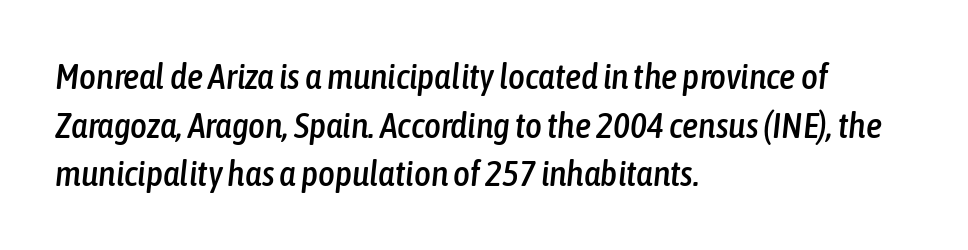
The letterforms sit shoulder to shoulder at normal distance. Emphasis-style slanted type is in use. The space between consecutive lines is moderate. The ragged edge is on the right, which tells us the setting is flush left.
